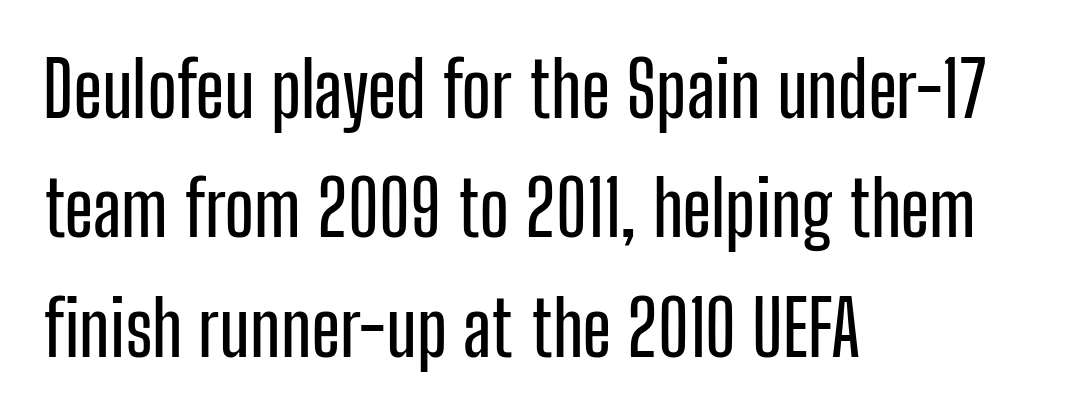
{"serif": "no", "italic": "no", "width": "condensed", "stroke_contrast": "low", "x_height": "medium", "monospaced": "no", "underline": "no", "align": "left", "line_spacing": "normal", "line_spacing_ratio": 1.57, "letter_spacing": "normal", "letter_spacing_em": 0.0, "glyph_px": 76}
